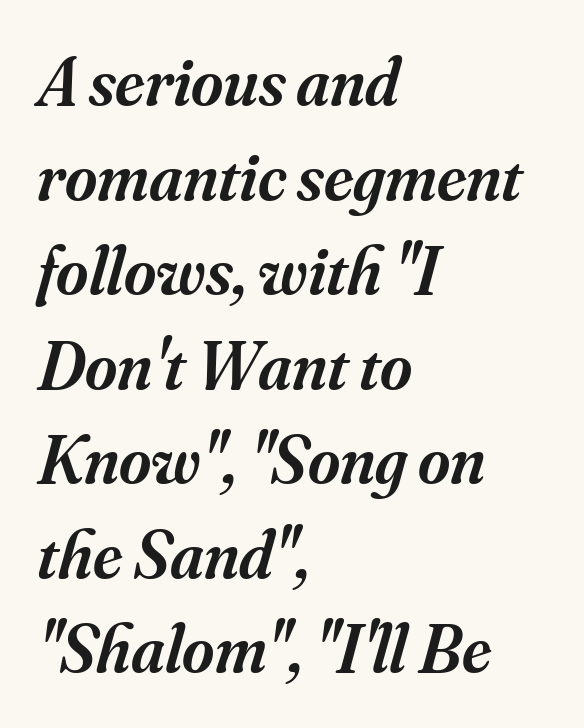
Q: Is the text bold? A: Semi-bold.
Q: Is the text italic (slanted)? A: Yes, it leans right by about 16 degrees.
Q: Is the typeface a serif or a sans-serif typeface? A: Serif.
Q: Is the text underlined? A: No.
Q: How is the paragraph aligned? A: Left-aligned.
Q: Is the spacing between letters normal or unusually wide? A: Normal.
Q: Is the spacing between lines tight, normal or loose? A: Normal.
Q: Width (condensed, normal, or wide)? A: Normal.
Q: Stroke contrast? A: Medium.
Q: x-height? A: Small.
Q: Monospaced? A: No.
